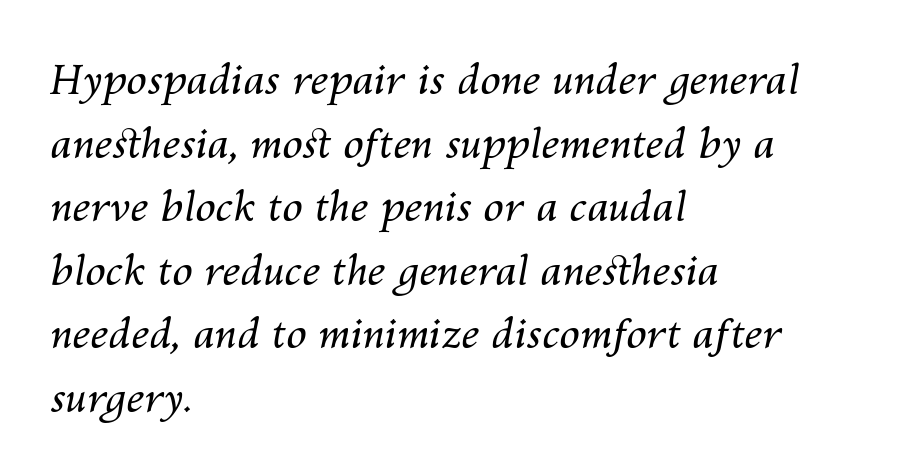
The image shows 41 px regular-weight type, italic (leaning right); set left-aligned, normal line spacing (1.55x), normal letter spacing, not underlined; medium stroke contrast and a medium x-height.
